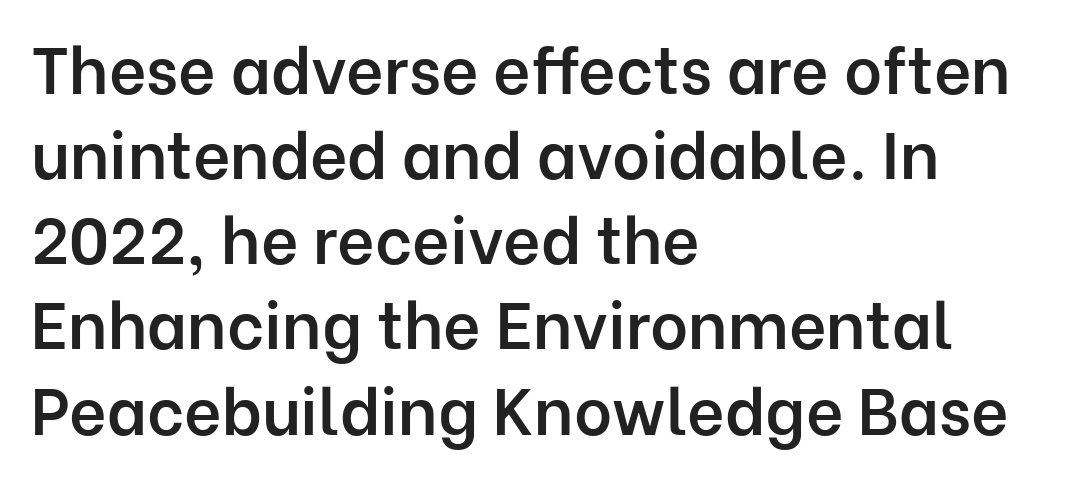
The image shows 65 px semibold sans-serif type, upright; set left-aligned, normal line spacing (1.31x), normal letter spacing, not underlined; low stroke contrast and a medium x-height.
